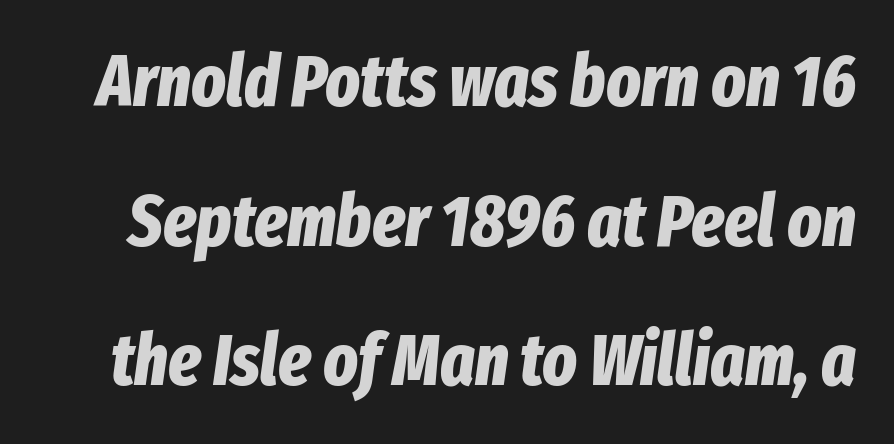
Horizontal bands of white between lines are thick stripes. In terms of posture, this sample is oblique. A typesetter would call this proportional, since set widths differ per character. Decoration check: the copy has no underline. The letters are bold, with thick, heavy strokes.
